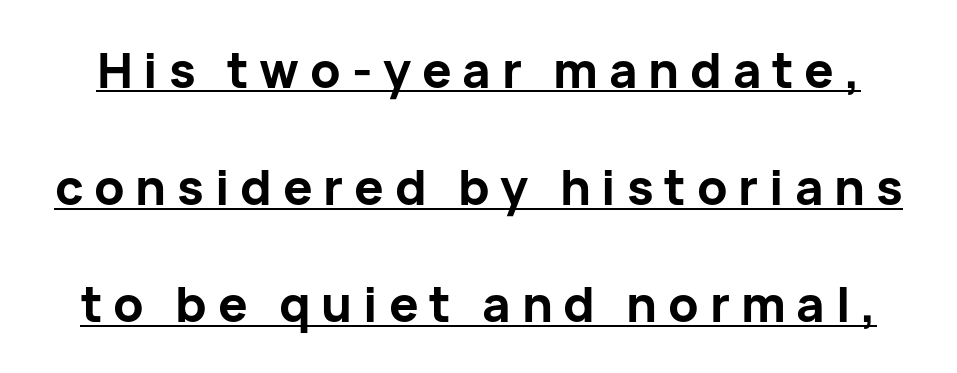
Q: Is the text bold? A: Yes.
Q: Is the text italic (slanted)? A: No, it is upright.
Q: Is the typeface a serif or a sans-serif typeface? A: Sans-serif.
Q: Is the text underlined? A: Yes.
Q: Is the spacing between letters normal or unusually wide? A: Unusually wide.
Q: Is the spacing between lines tight, normal or loose? A: Loose.
Q: Width (condensed, normal, or wide)? A: Normal.
Q: Stroke contrast? A: Low.
Q: x-height? A: Medium.
Q: Monospaced? A: No.
